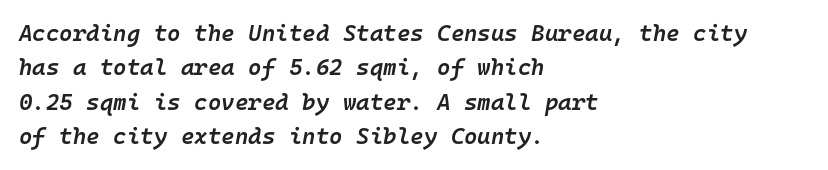
Q: Is the text bold? A: Semi-bold.
Q: Is the text italic (slanted)? A: Yes, it leans right by about 10 degrees.
Q: Is the text underlined? A: No.
Q: How is the paragraph aligned? A: Left-aligned.
Q: Is the spacing between letters normal or unusually wide? A: Normal.
Q: Is the spacing between lines tight, normal or loose? A: Normal.
